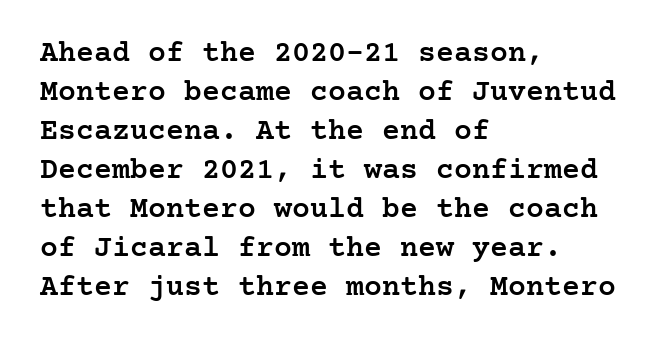
{"serif": "yes", "italic": "no", "bold": "semi", "weight": "semibold", "width": "normal", "stroke_contrast": "low", "x_height": "medium", "underline": "no", "align": "left", "line_spacing": "normal", "line_spacing_ratio": 1.3, "letter_spacing": "normal", "letter_spacing_em": 0.0, "glyph_px": 30}
